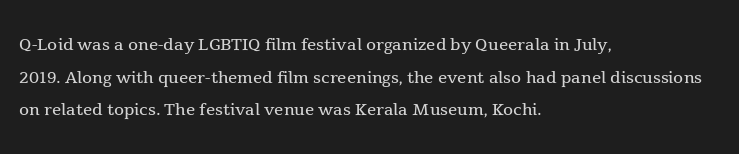
Q: Is the text bold? A: No.
Q: Is the text italic (slanted)? A: No, it is upright.
Q: Is the text underlined? A: No.
Q: How is the paragraph aligned? A: Left-aligned.
Q: Is the spacing between letters normal or unusually wide? A: Normal.
Q: Is the spacing between lines tight, normal or loose? A: Normal.
